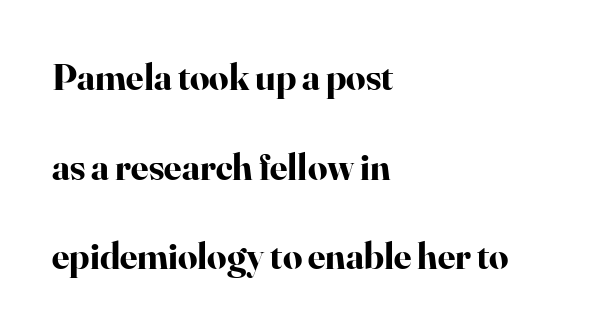
Horizontally, the lines are justified to the leading edge only. Classification — serif. A clean baseline with only descenders dipping below it. These lines are rendered in a variable-pitch font. Vertically, the passage feels expansive, rows floating well apart.
